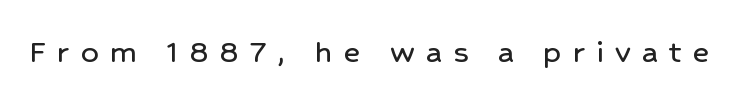
Q: Is the text italic (slanted)? A: No, it is upright.
Q: Is the typeface a serif or a sans-serif typeface? A: Sans-serif.
Q: Is the text underlined? A: No.
Q: Is the spacing between letters normal or unusually wide? A: Unusually wide.
Q: Width (condensed, normal, or wide)? A: Normal.
Q: Stroke contrast? A: Low.
Q: x-height? A: Medium.
Q: Monospaced? A: No.
